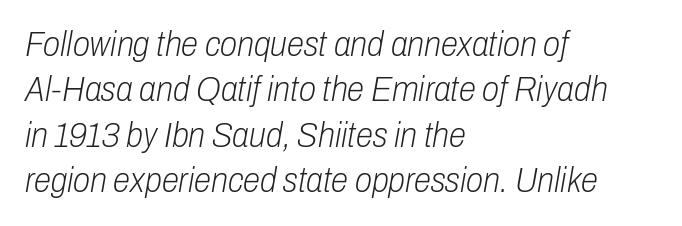
The weight tops out at a normal text grade. All the whitespace from short lines collects on the right. Standard letterfit; no display-style spreading of the glyphs. Characters are canted at an angle relative to the baseline's perpendicular. Quick note: underline off.
